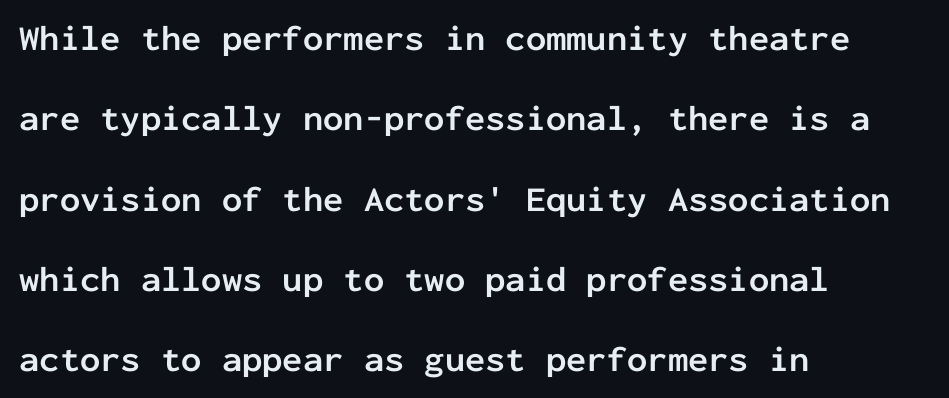
Does extra space separate the letters? No, they use regular spacing. On the weight axis this lands at bold, roughly 700. Look at the bottom of the vertical strokes: they stop flat, with no serifs. Fixed-width glyphs throughout — classic coding-font behaviour.
